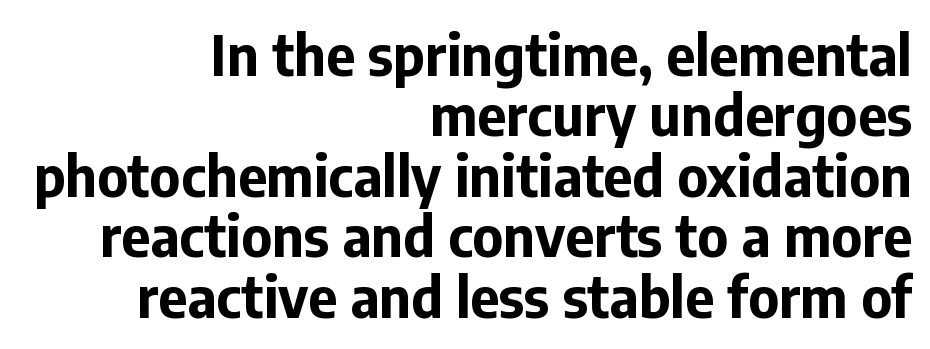
The designer went with a sans here, leaving each stem footless. The rendering uses a small line-height, squeezing the rows. Every letter is thick-stroked: bold, no question. Nothing unusual about the tracking: characters are spaced as the font intends. Tall strokes in this sample are plumb rather than angled.
